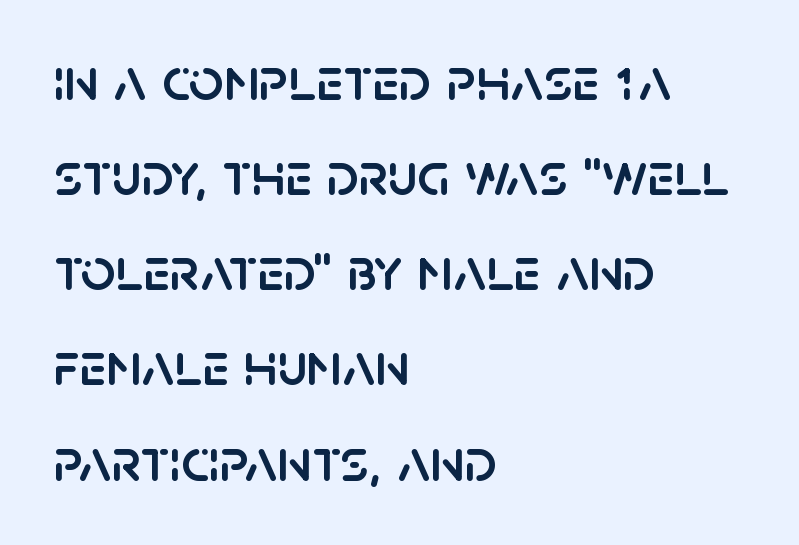
Q: Is the text italic (slanted)? A: No, it is upright.
Q: Is the typeface a serif or a sans-serif typeface? A: Sans-serif.
Q: Is the text underlined? A: No.
Q: How is the paragraph aligned? A: Left-aligned.
Q: Is the spacing between letters normal or unusually wide? A: Normal.
Q: Is the spacing between lines tight, normal or loose? A: Normal.
Q: Width (condensed, normal, or wide)? A: Normal.
Q: Stroke contrast? A: Low.
Q: x-height? A: Large.
Q: Monospaced? A: No.
